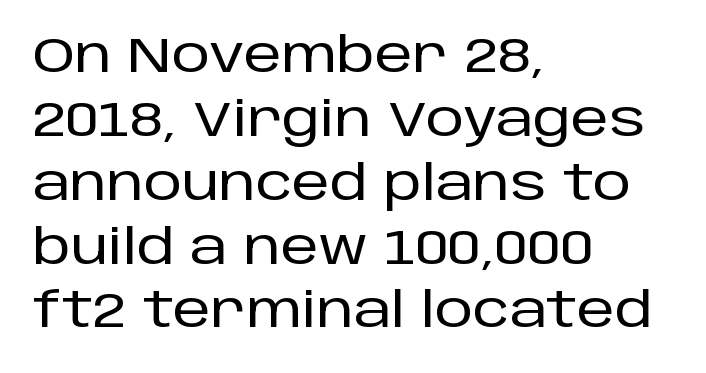
The image shows 48 px sans-serif type, upright; set left-aligned, normal line spacing (1.33x), normal letter spacing, not underlined; low stroke contrast and a large x-height.
